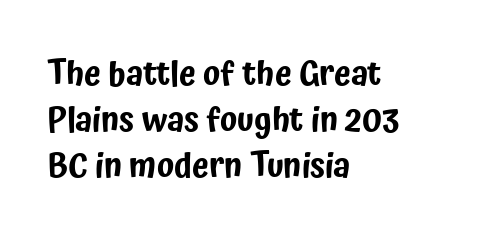
Q: Is the text italic (slanted)? A: No, it is upright.
Q: Is the typeface a serif or a sans-serif typeface? A: Sans-serif.
Q: Is the text underlined? A: No.
Q: How is the paragraph aligned? A: Left-aligned.
Q: Is the spacing between letters normal or unusually wide? A: Normal.
Q: Is the spacing between lines tight, normal or loose? A: Normal.
Q: Width (condensed, normal, or wide)? A: Condensed.
Q: Stroke contrast? A: Low.
Q: x-height? A: Medium.
Q: Monospaced? A: No.
